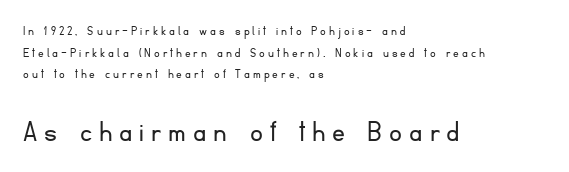
The image shows 32 px light sans-serif type, upright; set left-aligned, normal line spacing (1.55x), unusually wide letter spacing (+0.22 em), not underlined; the second (bottom) block is 2.29x larger; low stroke contrast and a small x-height.
